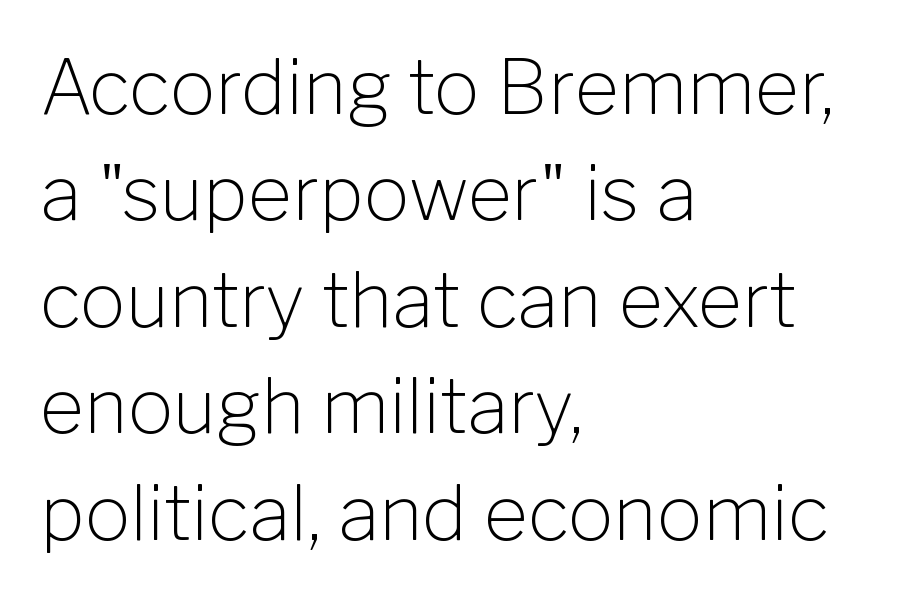
The image shows 76 px light sans-serif type, upright; set left-aligned, normal line spacing (1.4x), normal letter spacing, not underlined; low stroke contrast and a medium x-height.
